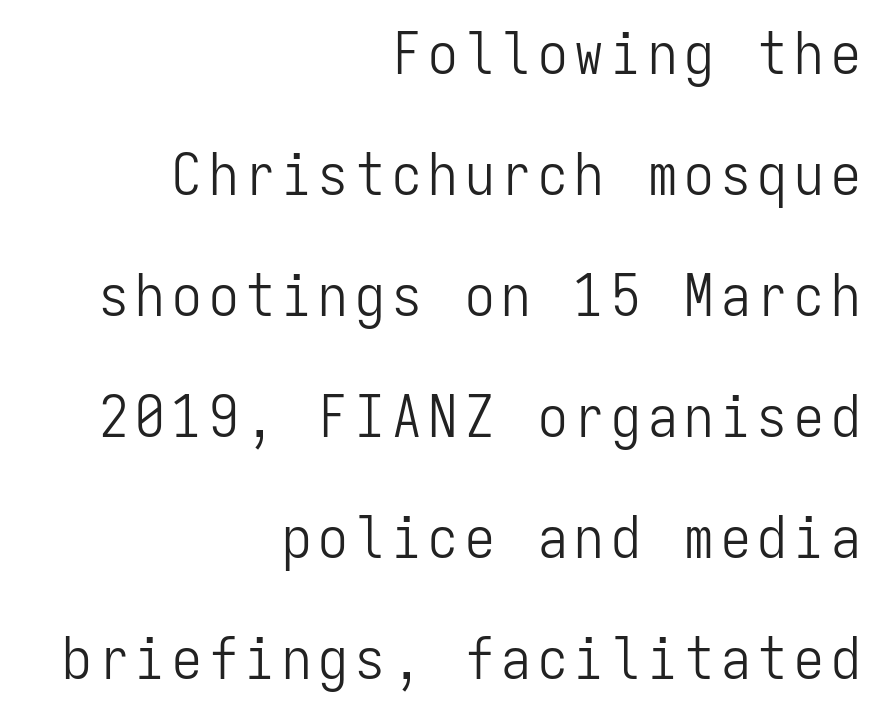
{"serif": "no", "italic": "no", "bold": "no", "weight": "light", "width": "condensed", "stroke_contrast": "low", "x_height": "medium", "monospaced": "yes", "underline": "no", "align": "right", "line_spacing": "loose", "line_spacing_ratio": 2.05, "glyph_px": 59}
